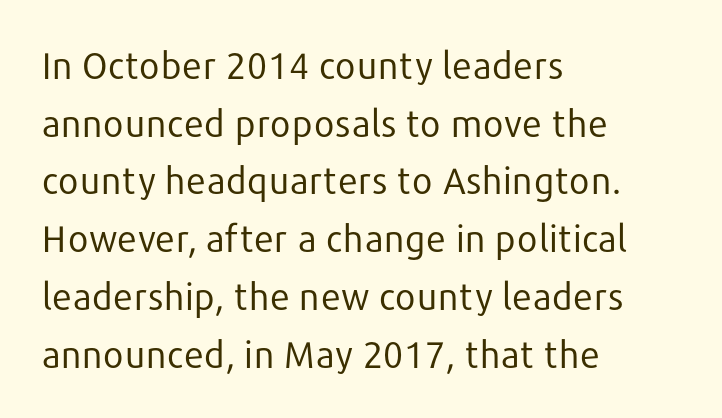
{"serif": "no", "italic": "no", "bold": "no", "weight": "regular", "width": "normal", "stroke_contrast": "low", "x_height": "medium", "monospaced": "no", "underline": "no", "align": "left", "line_spacing": "normal", "line_spacing_ratio": 1.56, "letter_spacing": "normal", "letter_spacing_em": 0.0, "glyph_px": 37}
